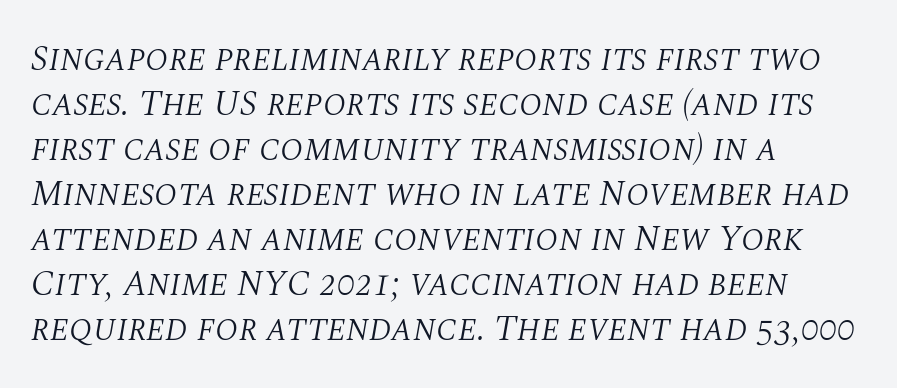
Looks like regular typesetting: each glyph gets only the width it needs. The characters are drawn with everyday or finer stroke widths. Horizontal alignment here is leftward, the default for most running prose. In terms of posture, this sample is oblique.
